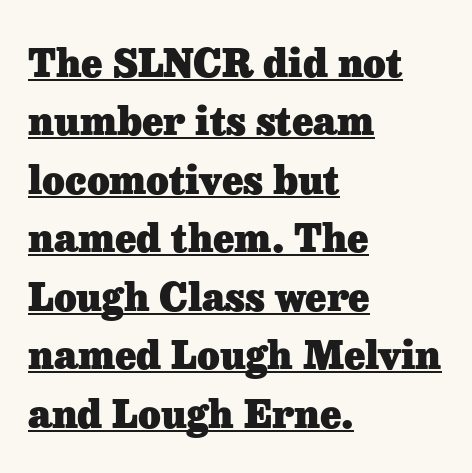
Is the letter spacing exaggerated? No — it looks like the ordinary default. Where is the straight margin? On the left. Classification — serif. Decoration check: the copy is underlined.
